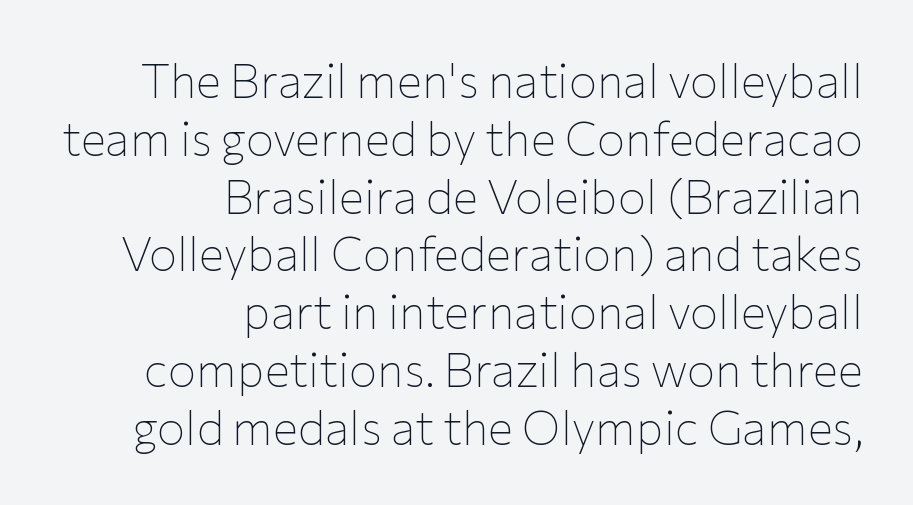
Q: Is the text bold? A: No.
Q: Is the text italic (slanted)? A: No, it is upright.
Q: Is the typeface a serif or a sans-serif typeface? A: Sans-serif.
Q: Is the text underlined? A: No.
Q: How is the paragraph aligned? A: Right-aligned.
Q: Is the spacing between letters normal or unusually wide? A: Normal.
Q: Width (condensed, normal, or wide)? A: Normal.
Q: Stroke contrast? A: Low.
Q: x-height? A: Medium.
Q: Monospaced? A: No.
